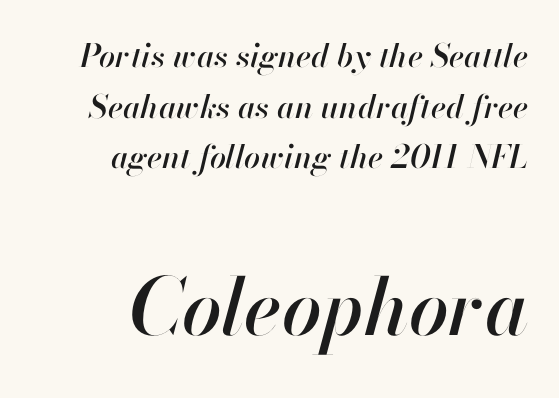
The image shows 79 px text type, italic (leaning right); set right-aligned, normal line spacing (1.58x), normal letter spacing, not underlined; the second (bottom) block is 2.47x larger; high stroke contrast and a small x-height.
